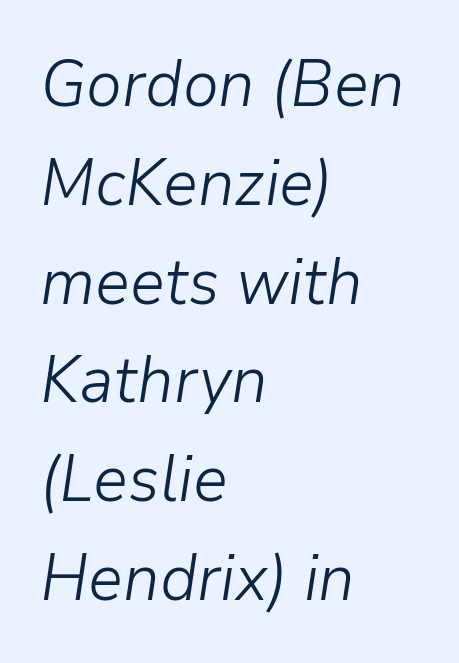
The image shows 65 px light type, italic (leaning right); set left-aligned, normal line spacing (1.52x), normal letter spacing, not underlined; low stroke contrast and a medium x-height.
